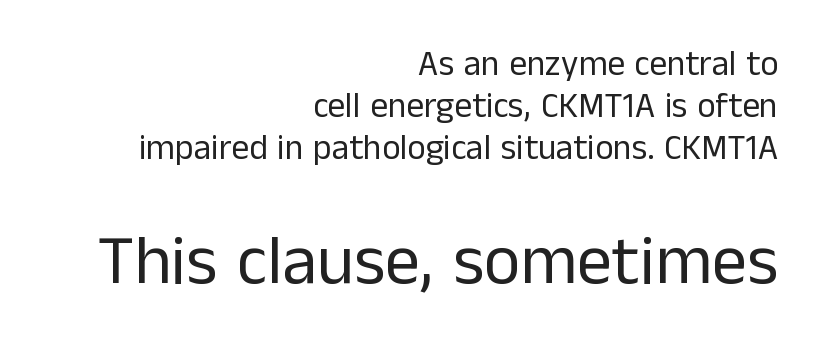
The passage shown is typed in a proportional face where columns would drift. The more generous point size was reserved for the lower chunk. Posture: straight, roman, zero tilt. All the whitespace from short lines collects on the left. The area under the type is left untouched.
